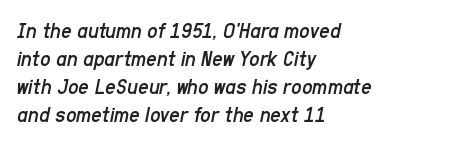
Each line starts at the same left margin while the right side varies. This is oblique type, the kind used for emphasis or titles. A quiet, ordinary-to-light weight characterises the typeface. The passage shown has conventional tracking throughout. A bare baseline throughout the passage.
